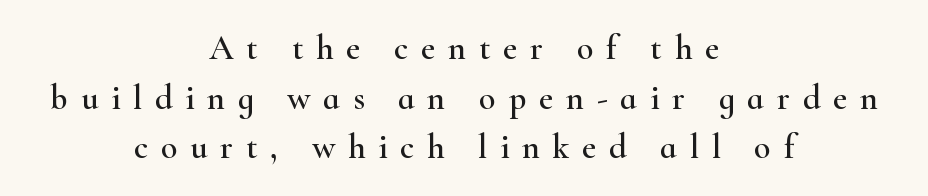
{"serif": "yes", "italic": "no", "width": "wide", "stroke_contrast": "high", "x_height": "small", "monospaced": "no", "underline": "no", "align": "center", "line_spacing": "normal", "line_spacing_ratio": 1.46, "letter_spacing": "wide", "letter_spacing_em": 0.38, "glyph_px": 34}
